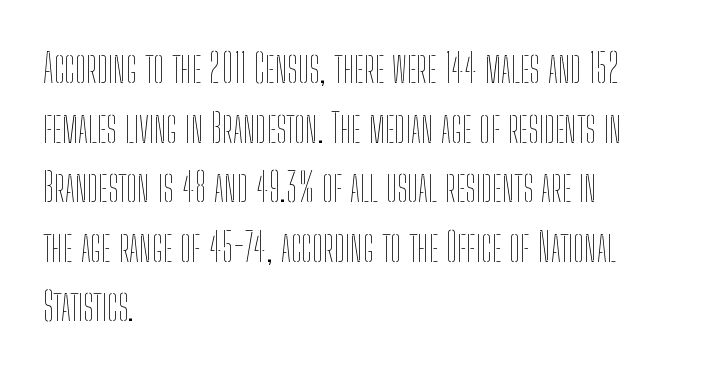
Quick note: interline space is typical. Underline: absent. Is this a heavy cut? Hardly; it is regular or lighter. When letters stand straight like this, we call the style roman or upright.
